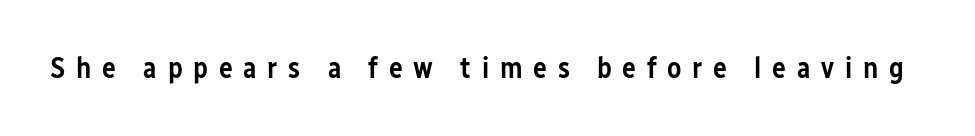
Check under the words: just untouched page. In terms of posture, this sample is upright. A typesetter would label this face a sans. Each letter keeps its own natural width here, so spacing adapts to shape. Does extra space separate the letters? Yes, quite a lot of it. A fair bit of extra ink — the face is semibold, not bold.
